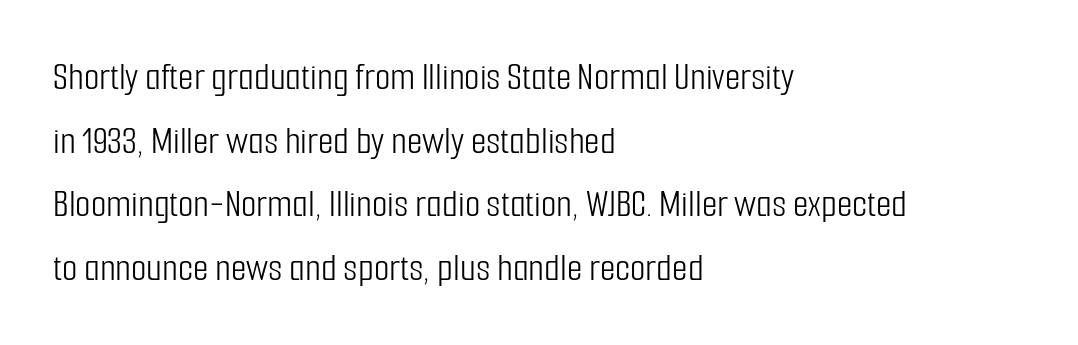
{"serif": "no", "italic": "no", "bold": "no", "weight": "light", "width": "condensed", "stroke_contrast": "low", "x_height": "medium", "monospaced": "no", "underline": "no", "align": "left", "line_spacing": "normal", "line_spacing_ratio": 1.59, "letter_spacing": "normal", "letter_spacing_em": 0.0, "glyph_px": 40}
